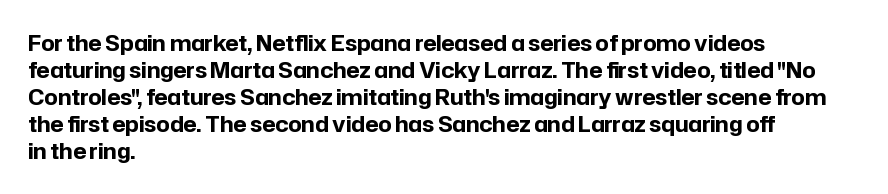
{"italic": "no", "bold": "yes", "underline": "no", "align": "left", "line_spacing": "normal", "line_spacing_ratio": 1.28, "letter_spacing": "normal", "letter_spacing_em": 0.0, "glyph_px": 21}
